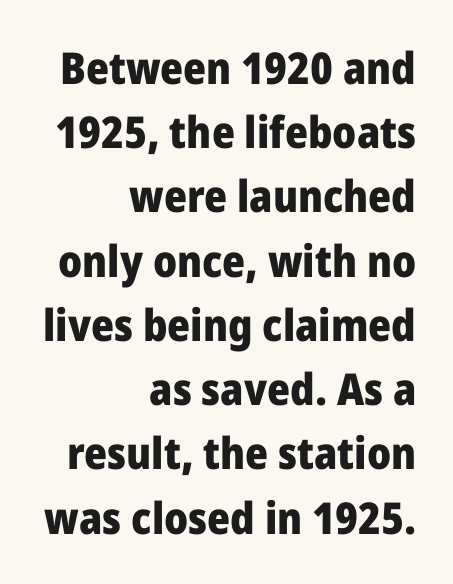
Compared with an ordinary text face, these strokes are far heavier — a full bold. The lettering stays uniformly vertical, giving the passage a roman look. The text block is weighted toward the right margin, trailing off unevenly leftward. The gap between lines stays unmarked. In terms of letterform style, serifs are entirely absent.
